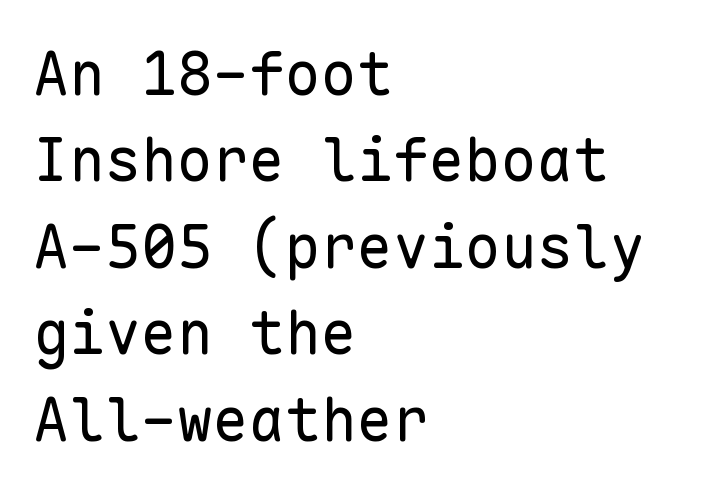
Q: Is the text bold? A: No.
Q: Is the text italic (slanted)? A: No, it is upright.
Q: Is the typeface a serif or a sans-serif typeface? A: Sans-serif.
Q: Is the text underlined? A: No.
Q: How is the paragraph aligned? A: Left-aligned.
Q: Is the spacing between letters normal or unusually wide? A: Normal.
Q: Is the spacing between lines tight, normal or loose? A: Normal.
Q: Width (condensed, normal, or wide)? A: Normal.
Q: Stroke contrast? A: Low.
Q: x-height? A: Medium.
Q: Monospaced? A: Yes.
